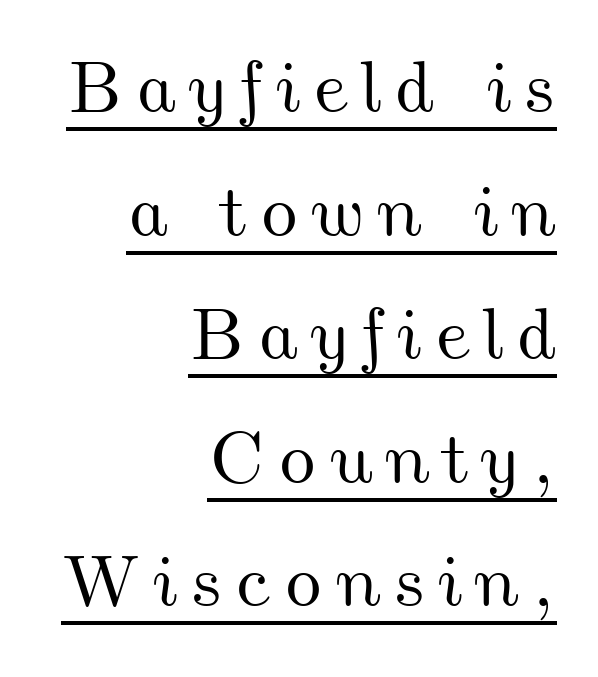
The space between consecutive lines is moderate. Do the characters align in a grid? No, the font is proportional. Horizontally, the lines are justified to the trailing edge only. Is there an underline? Yes — a line sits under the letters.
